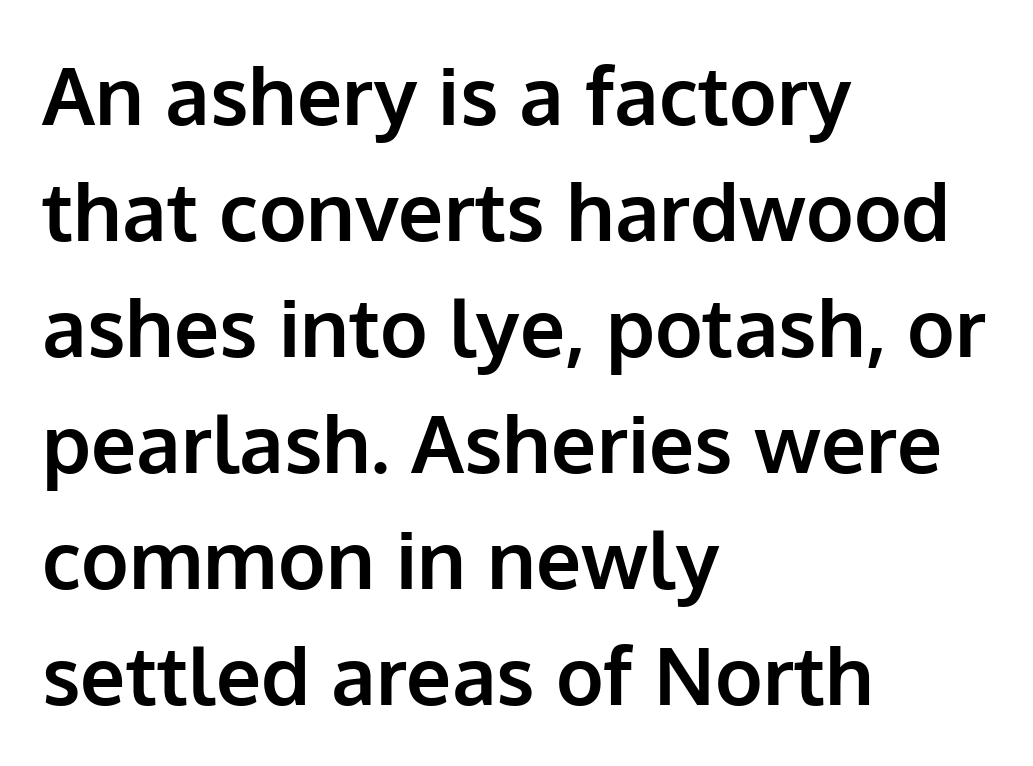
The image shows 80 px bold sans-serif type, upright; set left-aligned, normal line spacing (1.45x), normal letter spacing, not underlined; low stroke contrast and a medium x-height.
